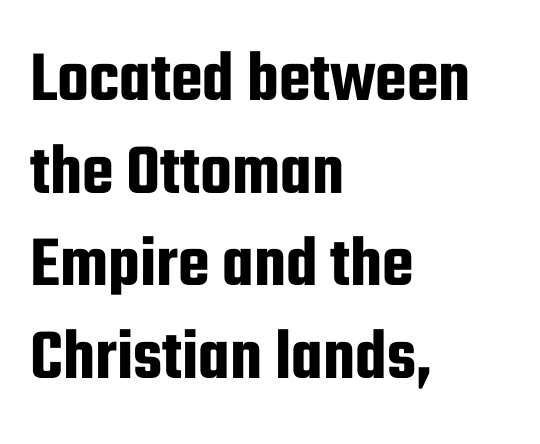
{"serif": "no", "italic": "no", "width": "condensed", "stroke_contrast": "low", "x_height": "medium", "monospaced": "no", "underline": "no", "align": "left", "line_spacing": "normal", "line_spacing_ratio": 1.27, "letter_spacing": "normal", "letter_spacing_em": 0.0, "glyph_px": 73}
